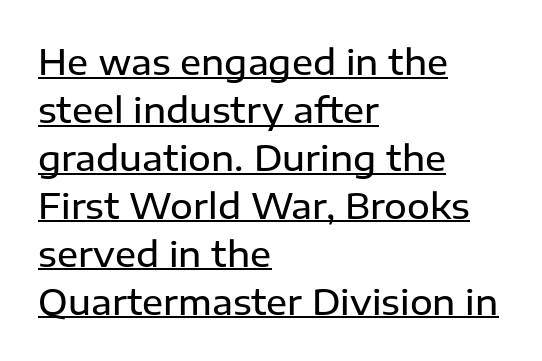
Q: Is the text bold? A: Semi-bold.
Q: Is the text italic (slanted)? A: No, it is upright.
Q: Is the typeface a serif or a sans-serif typeface? A: Sans-serif.
Q: Is the text underlined? A: Yes.
Q: How is the paragraph aligned? A: Left-aligned.
Q: Is the spacing between letters normal or unusually wide? A: Normal.
Q: Is the spacing between lines tight, normal or loose? A: Normal.
Q: Width (condensed, normal, or wide)? A: Normal.
Q: Stroke contrast? A: Low.
Q: x-height? A: Medium.
Q: Monospaced? A: No.
